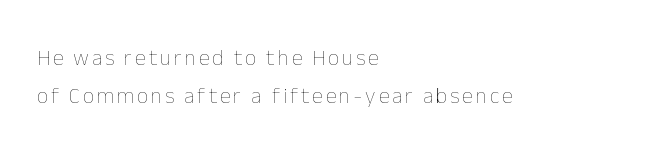
{"italic": "no", "bold": "no", "underline": "no", "align": "left", "line_spacing_ratio": 1.72, "glyph_px": 22}
